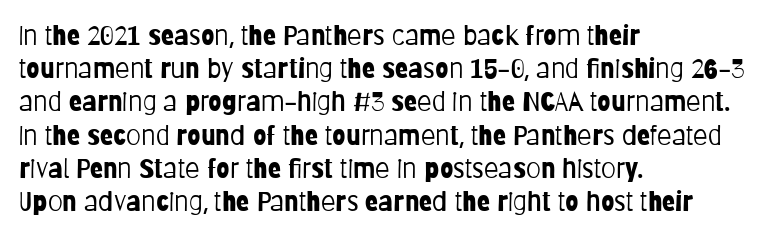
The image shows 27 px text type, upright; set left-aligned, line spacing 1.23x, normal letter spacing, not underlined.
